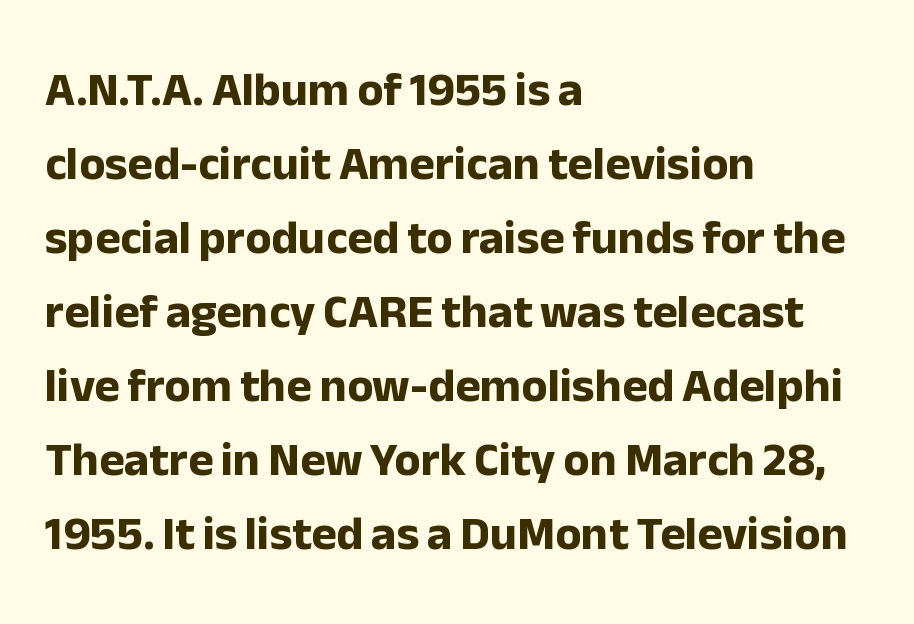
A clean baseline with only descenders dipping below it. Notice how descenders clear the ascenders below comfortably — that's standard leading. Typesetter's note: full bold, strokes at maximum text heaviness. Alignment: flush left.
